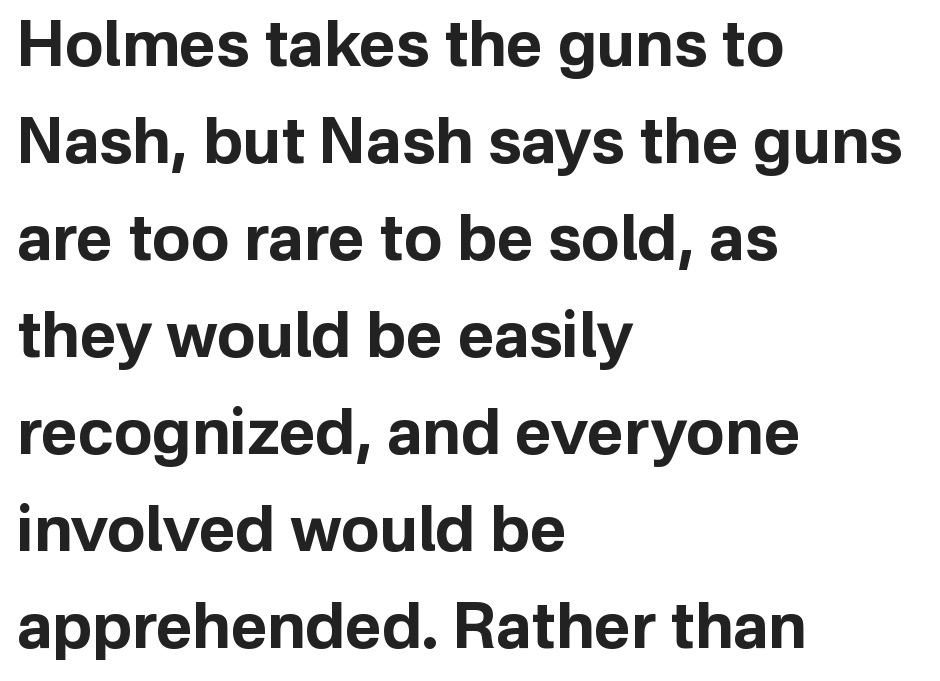
{"serif": "no", "italic": "no", "bold": "yes", "weight": "bold", "width": "normal", "stroke_contrast": "low", "x_height": "medium", "monospaced": "no", "underline": "no", "align": "left", "line_spacing": "normal", "line_spacing_ratio": 1.54, "letter_spacing": "normal", "letter_spacing_em": 0.0, "glyph_px": 63}
